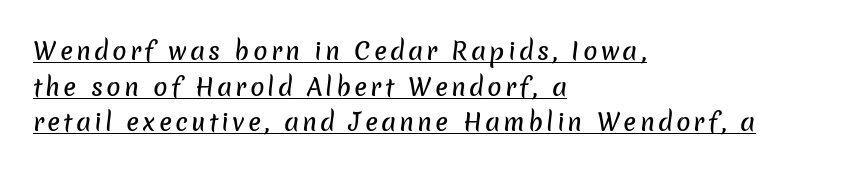
{"underline": "yes", "align": "left", "line_spacing": "normal", "line_spacing_ratio": 1.48, "glyph_px": 24}
